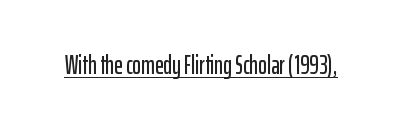
Q: Is the text italic (slanted)? A: No, it is upright.
Q: Is the text underlined? A: Yes.
Q: Is the spacing between letters normal or unusually wide? A: Normal.
